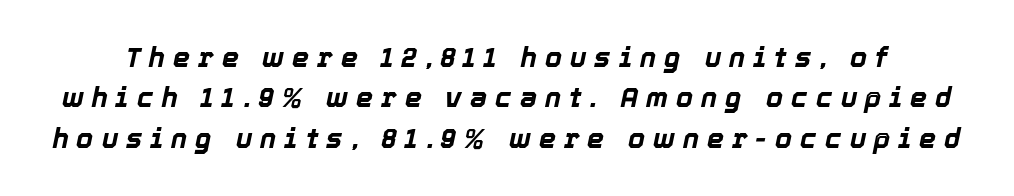
The image shows 27 px bold type, italic (leaning right); set normal line spacing (1.5x), unusually wide letter spacing (+0.3 em), not underlined.
